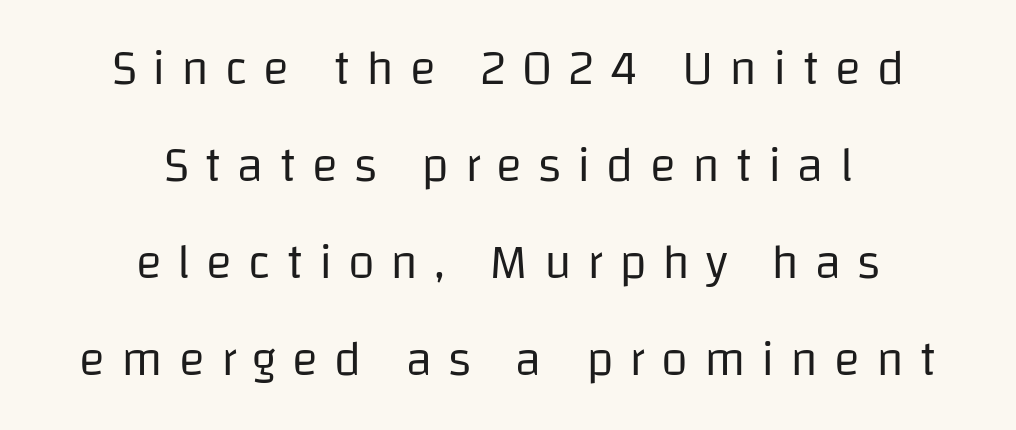
{"serif": "no", "italic": "no", "bold": "no", "weight": "regular", "width": "normal", "stroke_contrast": "low", "x_height": "large", "monospaced": "no", "underline": "no", "align": "center", "line_spacing": "loose", "line_spacing_ratio": 1.98, "letter_spacing": "wide", "letter_spacing_em": 0.32, "glyph_px": 49}
